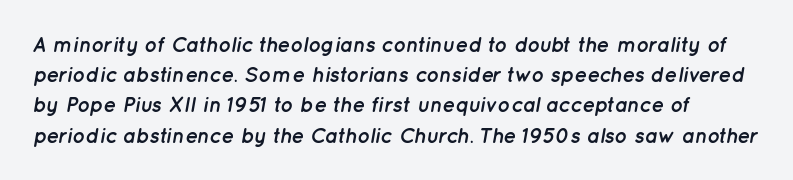
{"italic": "yes", "lean": "right", "slant_degrees": 12, "bold": "yes", "underline": "no", "line_spacing": "normal", "line_spacing_ratio": 1.44, "letter_spacing": "normal", "letter_spacing_em": 0.0, "glyph_px": 21}
